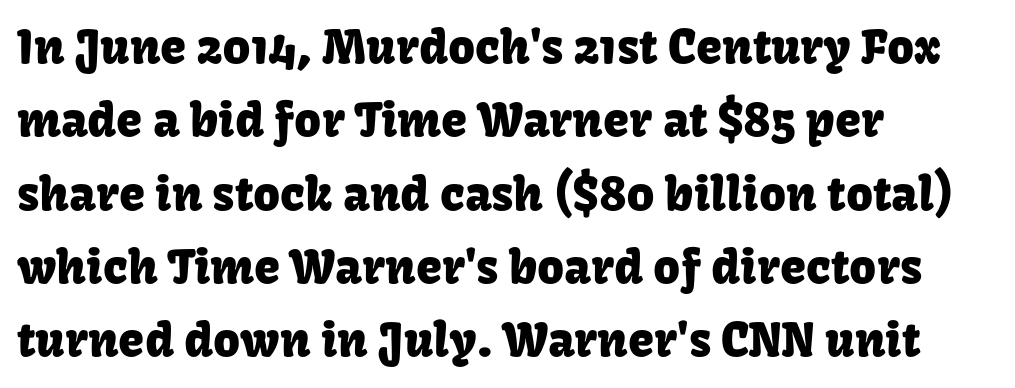
{"serif": "no", "italic": "no", "width": "normal", "stroke_contrast": "low", "x_height": "medium", "monospaced": "no", "underline": "no", "align": "left", "line_spacing": "normal", "line_spacing_ratio": 1.56, "letter_spacing": "normal", "letter_spacing_em": 0.0, "glyph_px": 47}
